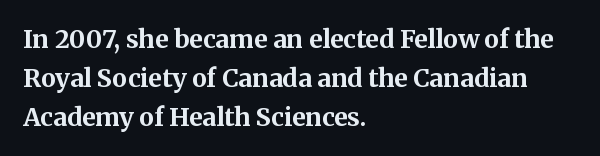
{"italic": "no", "bold": "yes", "underline": "no", "align": "left", "line_spacing": "normal", "line_spacing_ratio": 1.56, "letter_spacing": "normal", "letter_spacing_em": 0.0, "glyph_px": 25}
